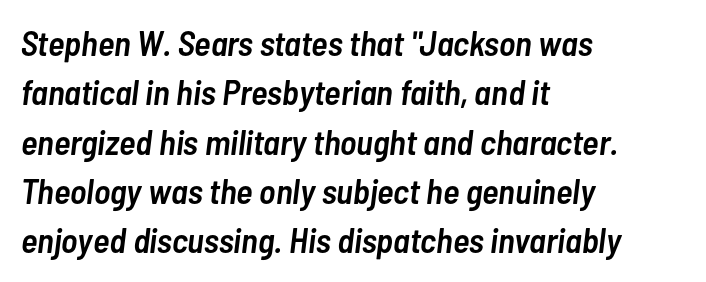
Q: Is the text bold? A: Semi-bold.
Q: Is the text italic (slanted)? A: Yes, it leans right by about 7 degrees.
Q: Is the text underlined? A: No.
Q: How is the paragraph aligned? A: Left-aligned.
Q: Is the spacing between letters normal or unusually wide? A: Normal.
Q: Is the spacing between lines tight, normal or loose? A: Normal.
Q: Width (condensed, normal, or wide)? A: Condensed.
Q: Stroke contrast? A: Low.
Q: x-height? A: Medium.
Q: Monospaced? A: No.
